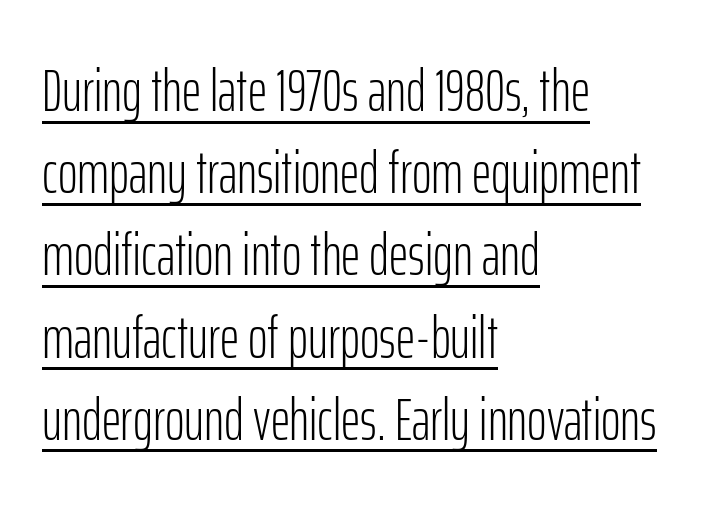
These lines are rendered in a variable-pitch font. The passage shown has conventional tracking throughout. This is roman type, the default non-slanted kind. Horizontal alignment here is leftward, the default for most running prose. The leading is moderate, giving the passage an even texture.
